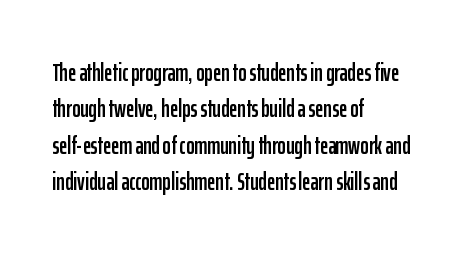
The image shows 25 px text type, upright; set left-aligned, normal line spacing (1.46x), normal letter spacing, not underlined.
